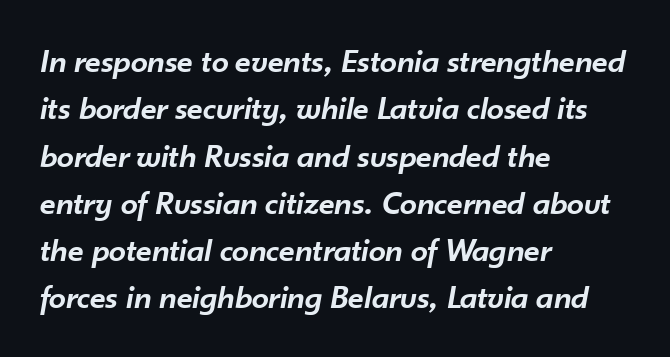
Descenders are the only things crossing below the line. Is the type slanted? Yes — the strokes lean at a clear angle. Each letter keeps its own natural width here, so spacing adapts to shape. Normally led — the rows are evenly, conventionally spaced.
